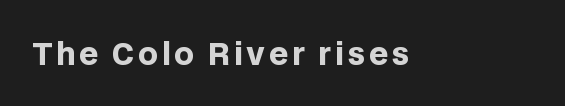
The image shows 30 px heavy sans-serif type, upright; set not underlined; low stroke contrast and a large x-height.
